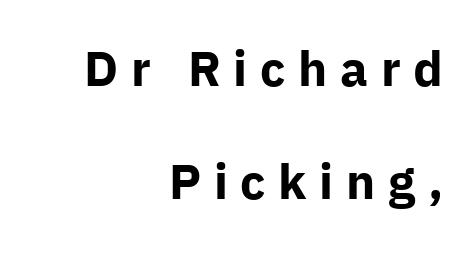
These lines have a slow, spaced-out rhythm from letter to letter. This is heavy type, rendered in bold. Spacing verdict: proportional, widths tailored to each character. Is the block centered? No — it sits flush against the right margin.
